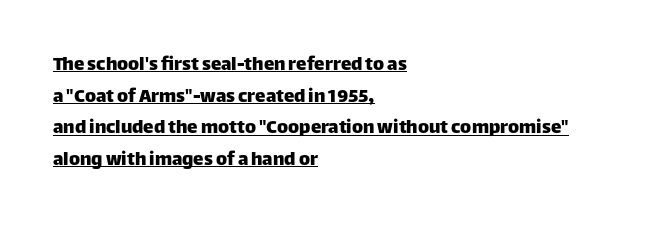
Q: Is the text italic (slanted)? A: No, it is upright.
Q: Is the text underlined? A: Yes.
Q: How is the paragraph aligned? A: Left-aligned.
Q: Is the spacing between letters normal or unusually wide? A: Normal.
Q: Is the spacing between lines tight, normal or loose? A: Normal.
